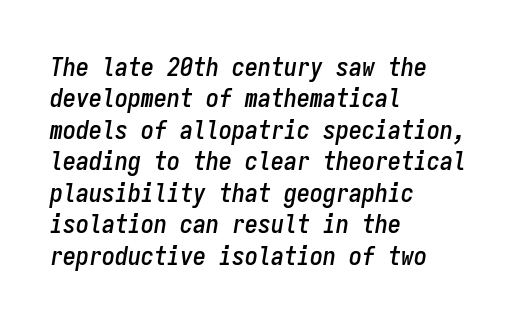
{"italic": "yes", "lean": "right", "slant_degrees": 9, "underline": "no", "align": "left", "line_spacing_ratio": 1.21, "letter_spacing": "normal", "letter_spacing_em": 0.0, "glyph_px": 26}
